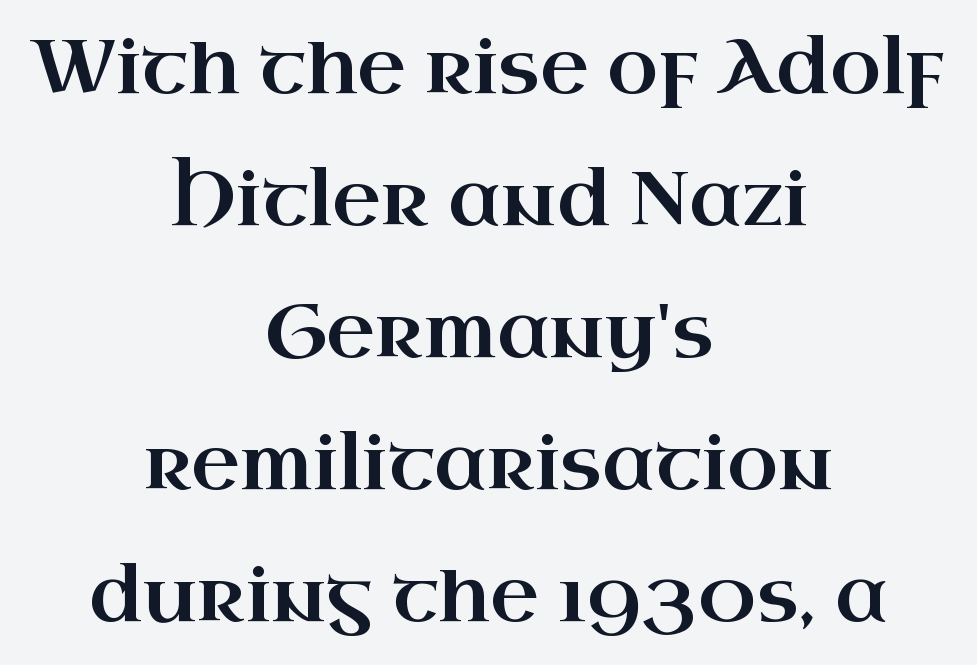
{"serif": "yes", "italic": "no", "width": "wide", "stroke_contrast": "high", "x_height": "small", "monospaced": "no", "underline": "no", "align": "center", "line_spacing_ratio": 1.76, "letter_spacing": "normal", "letter_spacing_em": 0.0, "glyph_px": 75}
